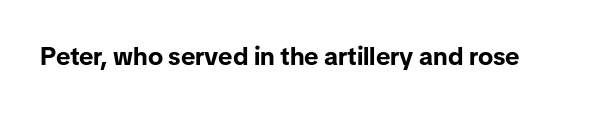
The image shows 25 px bold type, upright; set normal letter spacing, not underlined.
